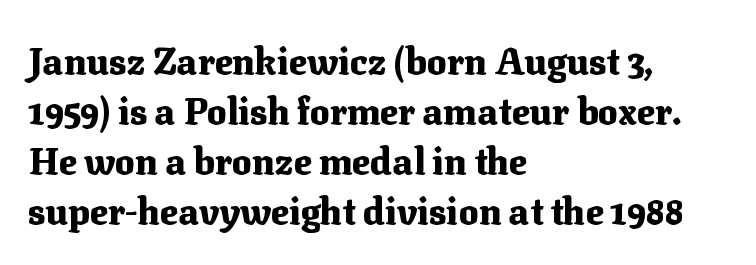
{"serif": "yes", "italic": "no", "bold": "yes", "weight": "heavy", "width": "normal", "stroke_contrast": "medium", "x_height": "medium", "monospaced": "no", "underline": "no", "align": "left", "line_spacing": "normal", "line_spacing_ratio": 1.35, "letter_spacing": "normal", "letter_spacing_em": 0.0, "glyph_px": 37}
